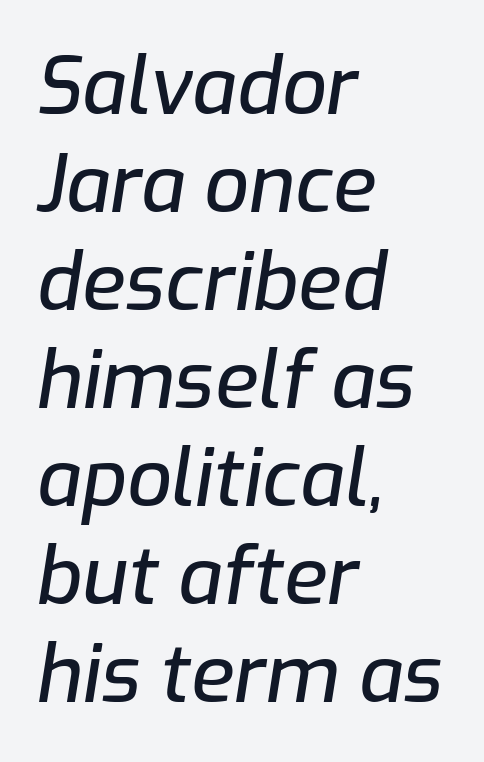
The image shows 79 px text type, italic (leaning right); set left-aligned, line spacing 1.24x, normal letter spacing, not underlined; low stroke contrast and a medium x-height.
